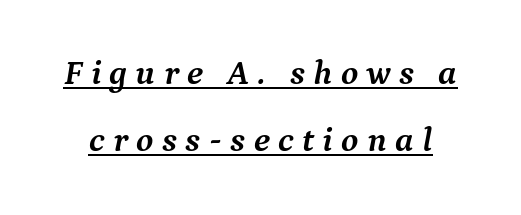
Q: Is the text bold? A: Yes.
Q: Is the text italic (slanted)? A: Yes, it leans right by about 9 degrees.
Q: Is the typeface a serif or a sans-serif typeface? A: Serif.
Q: Is the text underlined? A: Yes.
Q: Is the spacing between letters normal or unusually wide? A: Unusually wide.
Q: Is the spacing between lines tight, normal or loose? A: Loose.
Q: Width (condensed, normal, or wide)? A: Normal.
Q: Stroke contrast? A: Medium.
Q: x-height? A: Medium.
Q: Monospaced? A: No.
